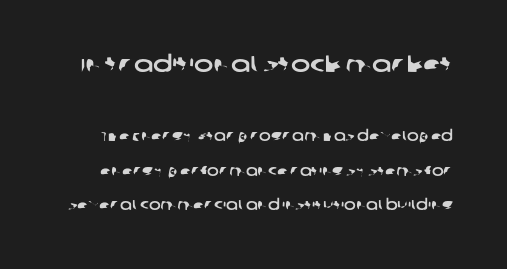
{"underline": "no", "line_spacing": "loose", "line_spacing_ratio": 2.49, "letter_spacing": "normal", "letter_spacing_em": 0.0, "larger_block": "first", "size_ratio": 1.64, "glyph_px": 23}
